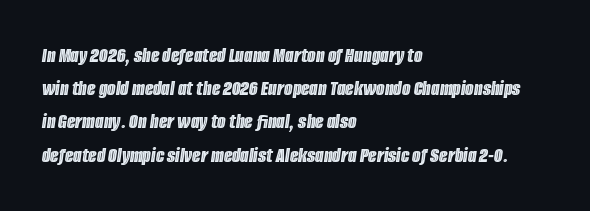
Q: Is the text italic (slanted)? A: Yes, it leans right by about 8 degrees.
Q: Is the text underlined? A: No.
Q: How is the paragraph aligned? A: Left-aligned.
Q: Is the spacing between letters normal or unusually wide? A: Normal.
Q: Is the spacing between lines tight, normal or loose? A: Normal.
